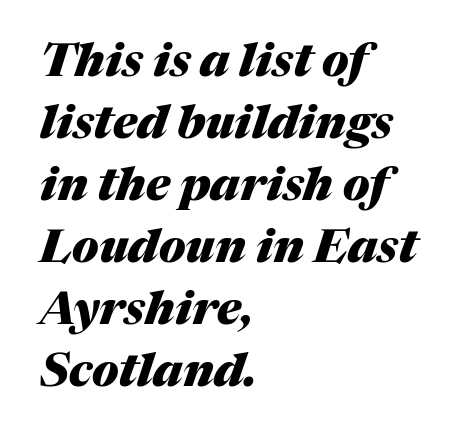
Q: Is the text bold? A: Yes.
Q: Is the text italic (slanted)? A: Yes, it leans right by about 17 degrees.
Q: Is the text underlined? A: No.
Q: How is the paragraph aligned? A: Left-aligned.
Q: Is the spacing between letters normal or unusually wide? A: Normal.
Q: Is the spacing between lines tight, normal or loose? A: Normal.
Q: Width (condensed, normal, or wide)? A: Normal.
Q: Stroke contrast? A: Medium.
Q: x-height? A: Medium.
Q: Monospaced? A: No.
